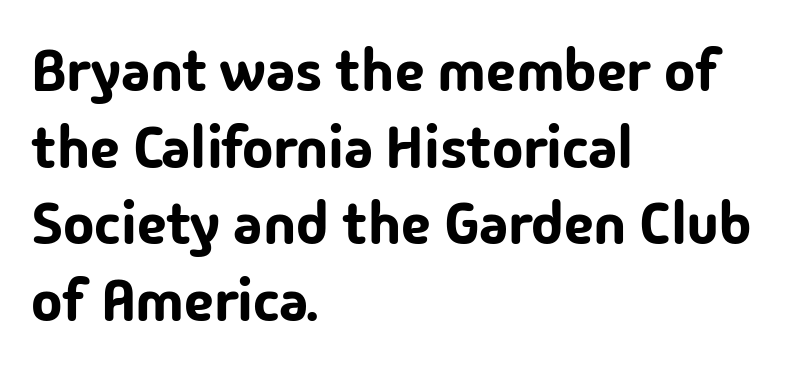
These lines are rendered in a variable-pitch font. The area under the type is left untouched. This rendering uses left alignment, leaving the right contour irregular. Caption: standard tracking, unaltered. Line spacing here is normal. Classification — sans serif.
